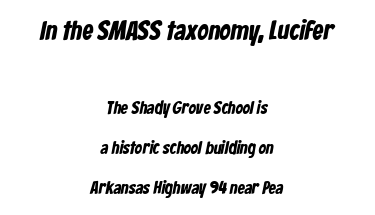
The image shows 27 px bold type; set centered, loose line spacing (2.23x), normal letter spacing, not underlined; the first (top) block is 1.5x larger.
